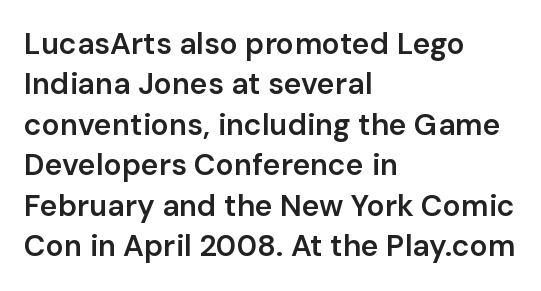
The image shows 30 px semibold sans-serif type, upright; set left-aligned, normal line spacing (1.35x), normal letter spacing, not underlined; low stroke contrast and a medium x-height.
